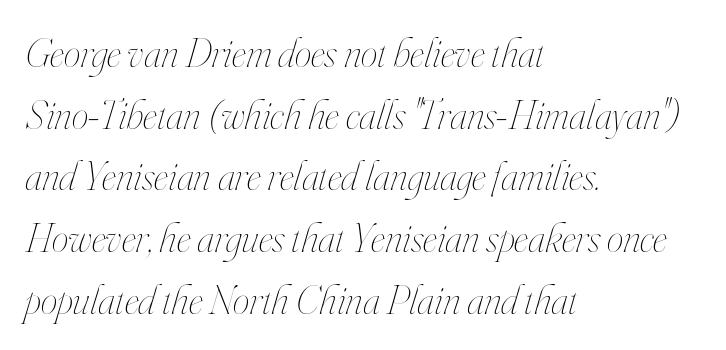
The image shows 42 px thin, condensed type, italic (leaning right); set left-aligned, normal line spacing (1.47x), normal letter spacing, not underlined; high stroke contrast and a small x-height.
